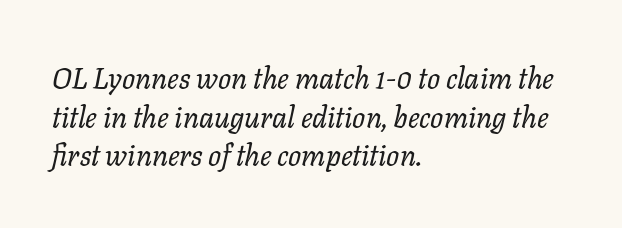
Words appear dense and cohesive because spacing is normal. The string is rendered with underlining switched off. The characters are drawn with everyday or finer stroke widths. These lines are rendered in a variable-pitch font. A student would call this left alignment; a typographer would say flush left, rag right.
